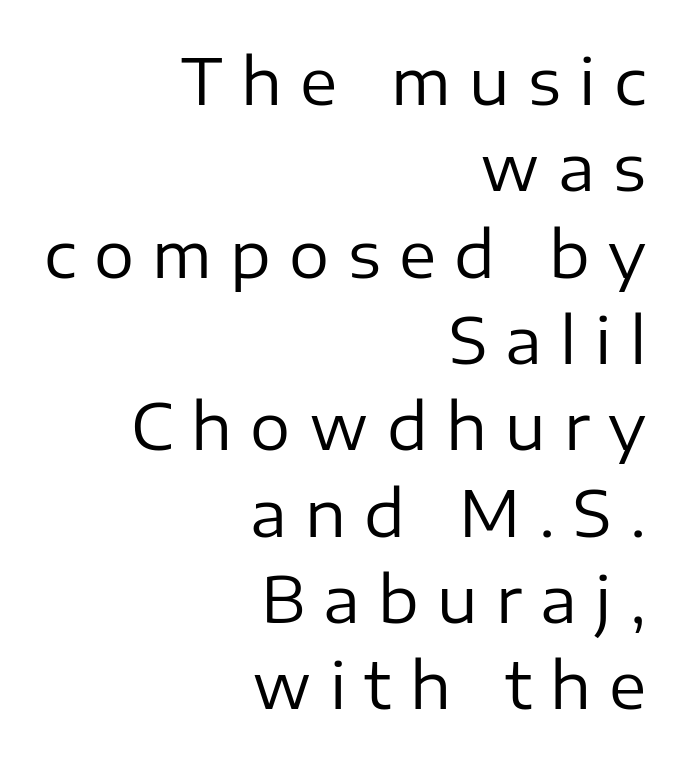
Think standard paragraph weight, or any step lighter than that. Proportional: the letters do not fall into vertical columns. Rule under the text: the space is simply empty. Short note: letters widely spaced. The letters stand straight up with perfectly vertical stems.
